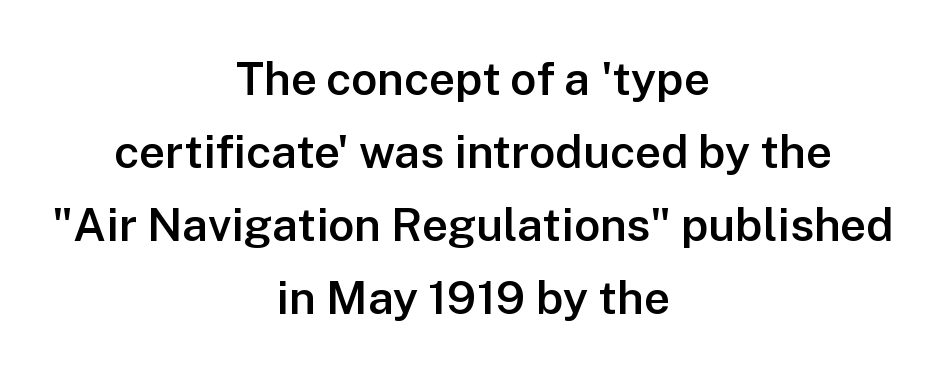
The image shows 46 px semibold sans-serif type, upright; set centered, normal line spacing (1.59x), normal letter spacing, not underlined; low stroke contrast and a medium x-height.
